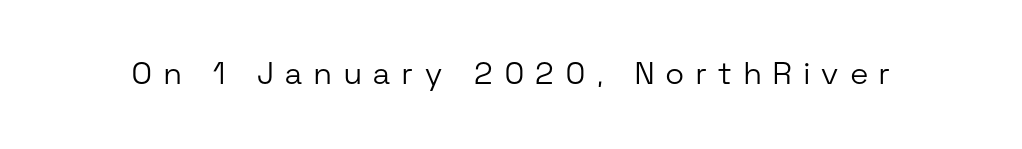
The image shows 31 px light sans-serif type, upright; set unusually wide letter spacing (+0.39 em), not underlined; low stroke contrast and a medium x-height.
